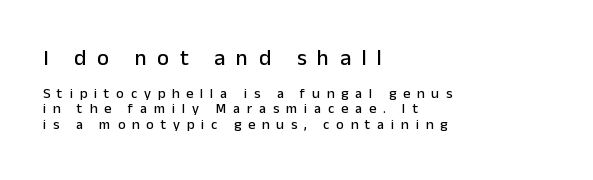
Q: Is the text italic (slanted)? A: No, it is upright.
Q: Is the text underlined? A: No.
Q: How is the paragraph aligned? A: Left-aligned.
Q: Is the spacing between letters normal or unusually wide? A: Unusually wide.
Q: Is the spacing between lines tight, normal or loose? A: Tight.
Q: Which block of text is set in a larger size, the first (top) or the second (bottom)? A: The first (top) one.
